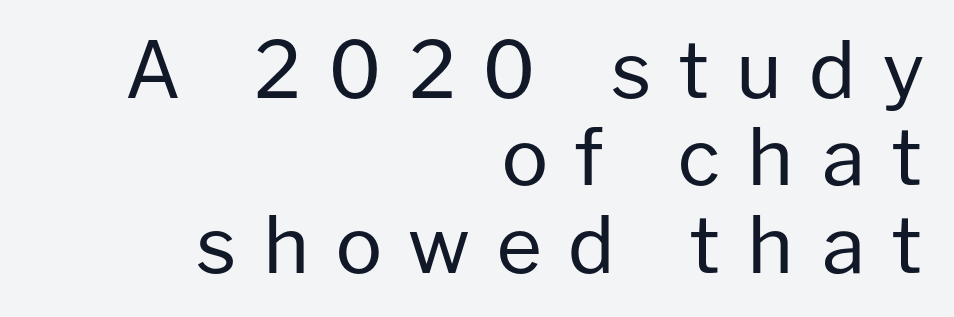
Think standard paragraph weight, or any step lighter than that. These lines are rendered in a variable-pitch font. No italicization has been applied; the sample stays upright. The compositor pushed each line to the right boundary. Students, observe: this is what under-led, compact text looks like. Serif or sans? Sans — the stroke terminals are bare.
